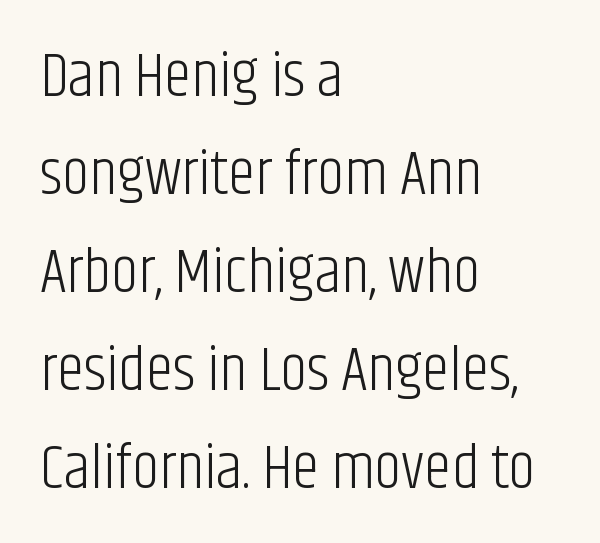
Lines of text with bare space underneath. Standard letterfit; no display-style spreading of the glyphs. The lettering holds an erect, upright posture throughout. Horizontally, the lines are justified to the leading edge only.
